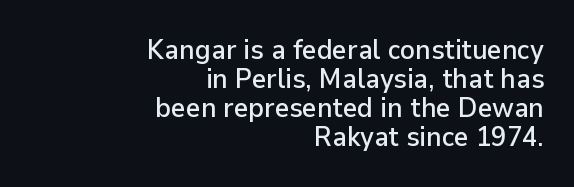
The image shows 28 px sans-serif type, upright; set right-aligned, tight line spacing (1.04x), normal letter spacing, not underlined; low stroke contrast and a medium x-height.
